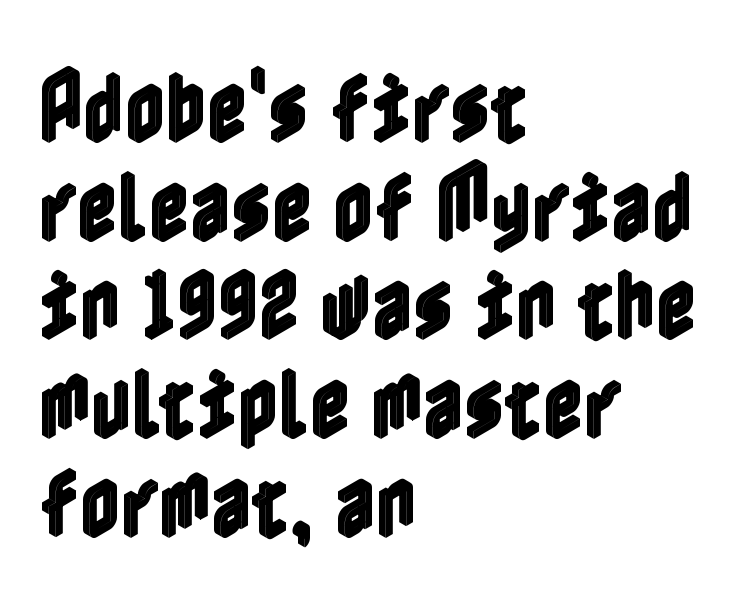
Q: Is the text italic (slanted)? A: No, it is upright.
Q: Is the text underlined? A: No.
Q: How is the paragraph aligned? A: Left-aligned.
Q: Is the spacing between letters normal or unusually wide? A: Normal.
Q: Is the spacing between lines tight, normal or loose? A: Normal.
Q: Width (condensed, normal, or wide)? A: Condensed.
Q: x-height? A: Medium.
